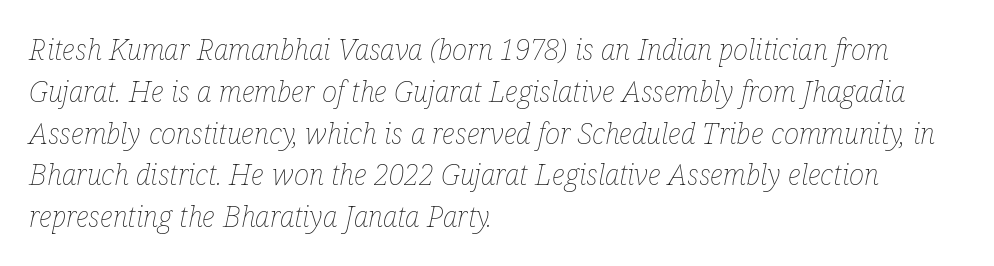
The image shows 29 px thin, condensed type, italic (leaning right); set left-aligned, normal line spacing (1.44x), normal letter spacing, not underlined; low stroke contrast and a medium x-height.
